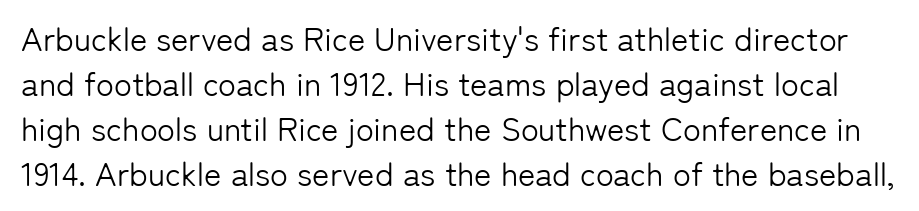
Q: Is the text bold? A: No.
Q: Is the text italic (slanted)? A: No, it is upright.
Q: Is the typeface a serif or a sans-serif typeface? A: Sans-serif.
Q: Is the text underlined? A: No.
Q: Is the spacing between letters normal or unusually wide? A: Normal.
Q: Is the spacing between lines tight, normal or loose? A: Normal.
Q: Width (condensed, normal, or wide)? A: Normal.
Q: Stroke contrast? A: Low.
Q: x-height? A: Medium.
Q: Monospaced? A: No.
